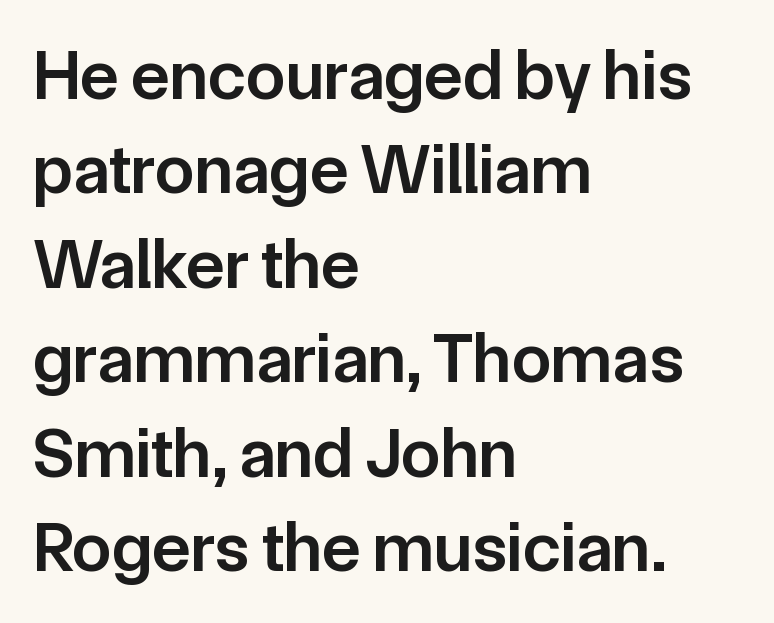
{"serif": "no", "italic": "no", "bold": "semi", "weight": "semibold", "width": "normal", "stroke_contrast": "low", "x_height": "medium", "monospaced": "no", "underline": "no", "align": "left", "line_spacing": "normal", "line_spacing_ratio": 1.33, "letter_spacing": "normal", "letter_spacing_em": 0.0, "glyph_px": 71}
